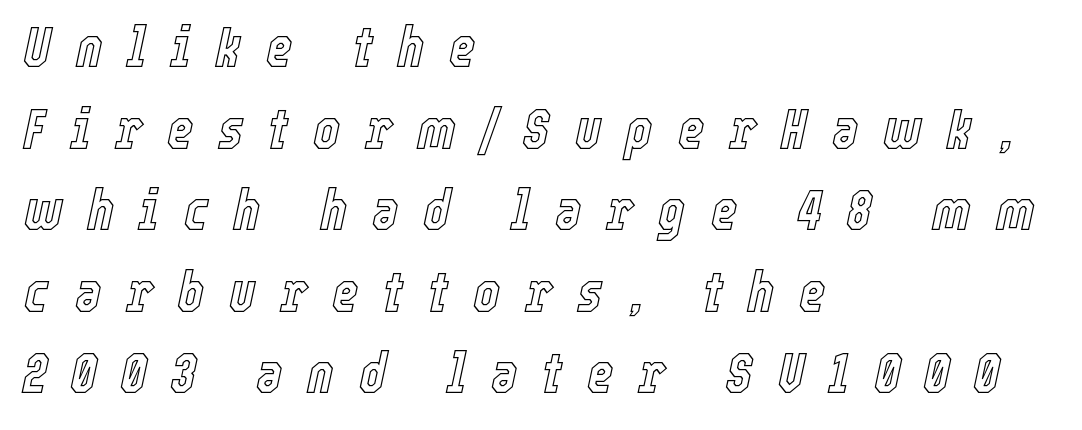
Q: Is the text italic (slanted)? A: Yes, it leans right by about 12 degrees.
Q: Is the text underlined? A: No.
Q: How is the paragraph aligned? A: Left-aligned.
Q: Is the spacing between letters normal or unusually wide? A: Unusually wide.
Q: Is the spacing between lines tight, normal or loose? A: Normal.
Q: Width (condensed, normal, or wide)? A: Condensed.
Q: x-height? A: Medium.
Q: Monospaced? A: No.
